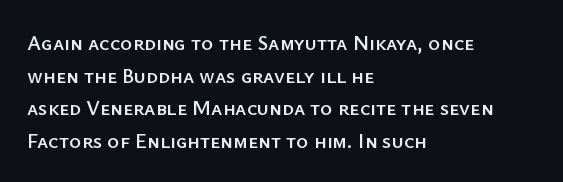
Q: Is the text italic (slanted)? A: No, it is upright.
Q: Is the text underlined? A: No.
Q: How is the paragraph aligned? A: Left-aligned.
Q: Is the spacing between letters normal or unusually wide? A: Normal.
Q: Is the spacing between lines tight, normal or loose? A: Normal.
